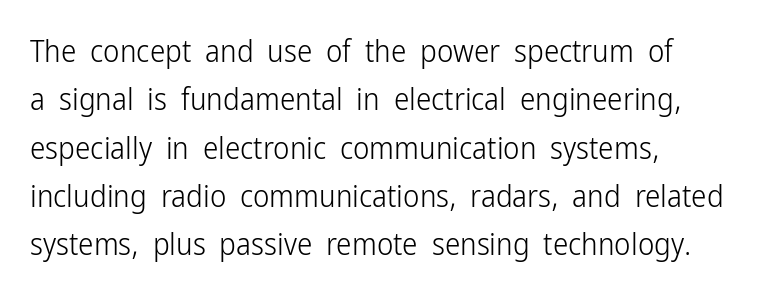
The type family on display is of the sans-serif kind. Standard letterfit; no display-style spreading of the glyphs. Looks like regular typesetting: each glyph gets only the width it needs. Compared with a typical body face, this is equally light or lighter still. The rendering uses a moderate line-height, typical for paragraphs.
